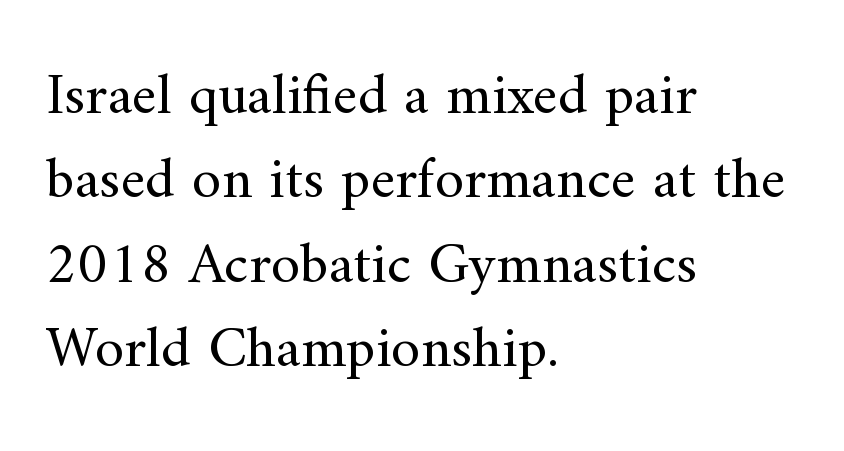
{"serif": "yes", "italic": "no", "bold": "no", "weight": "regular", "width": "normal", "stroke_contrast": "medium", "x_height": "small", "monospaced": "no", "underline": "no", "align": "left", "line_spacing": "normal", "line_spacing_ratio": 1.43, "letter_spacing": "normal", "letter_spacing_em": 0.0, "glyph_px": 59}
